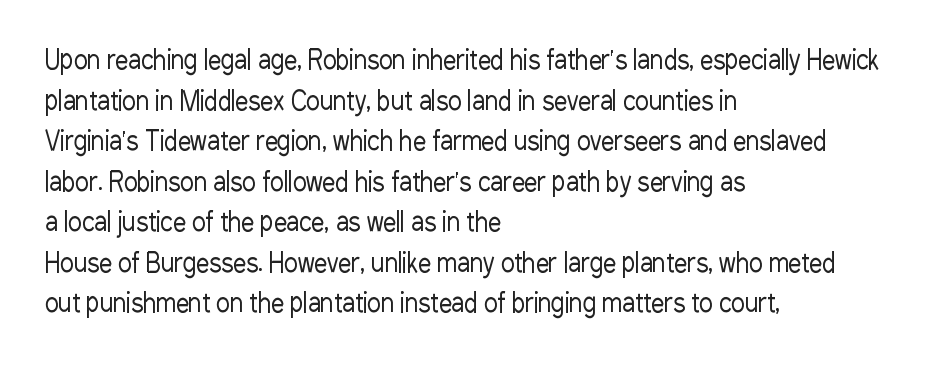
The zone under the glyphs is completely vacant. Letters have the restrained weight of plain body copy at most. Line beginnings align vertically; line endings do not. The gaps between neighbouring characters are ordinary and unremarkable.
